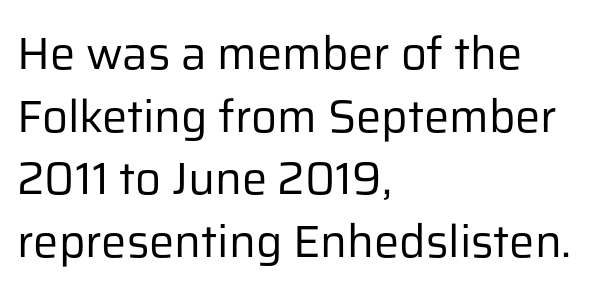
If you drew a line through each stem, it would be perfectly vertical. The tracking reads as untouched default to a designer's eye. Each stroke keeps to a modest, everyday thickness or less. The rendering uses natural spacing where letterforms have individual widths. The glyphs in this specimen are sans serif.
